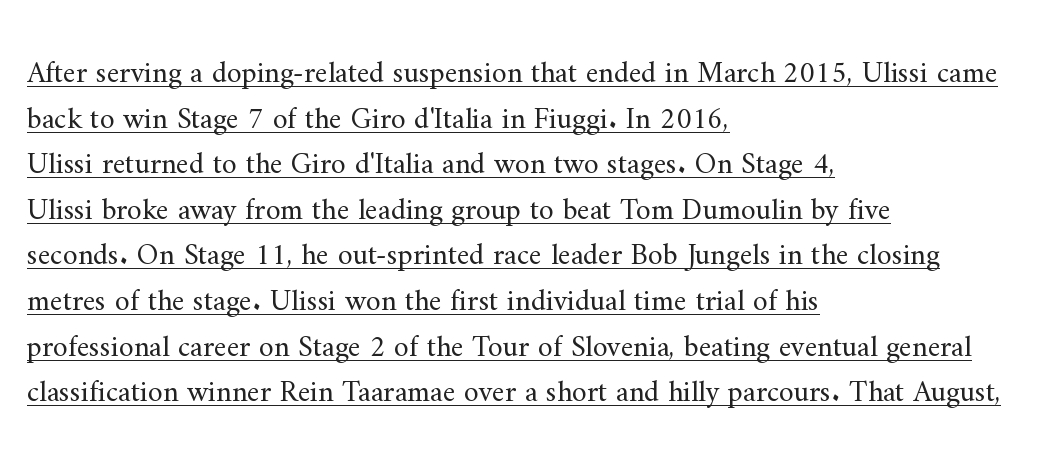
This sample uses an upright cut, with every glyph sitting square on the baseline. Examine the stroke ends and you'll spot serifs. Stems here are at most as thick as an everyday book face. The letters advance in unequal steps, a hallmark of proportional type.
